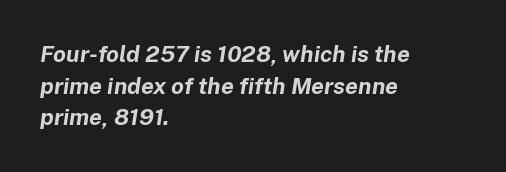
{"italic": "yes", "lean": "right", "slant_degrees": 8, "bold": "yes", "underline": "no", "align": "left", "line_spacing": "normal", "line_spacing_ratio": 1.37, "letter_spacing": "normal", "letter_spacing_em": 0.0, "glyph_px": 23}
